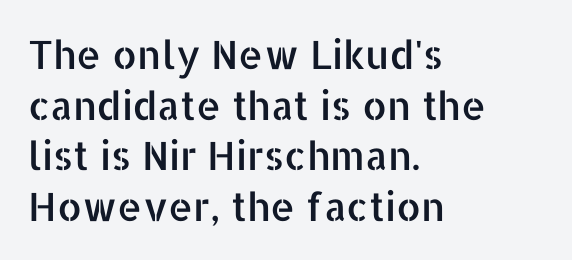
The image shows 39 px sans-serif type, upright; set left-aligned, normal line spacing (1.3x), normal letter spacing, not underlined; low stroke contrast and a medium x-height.
